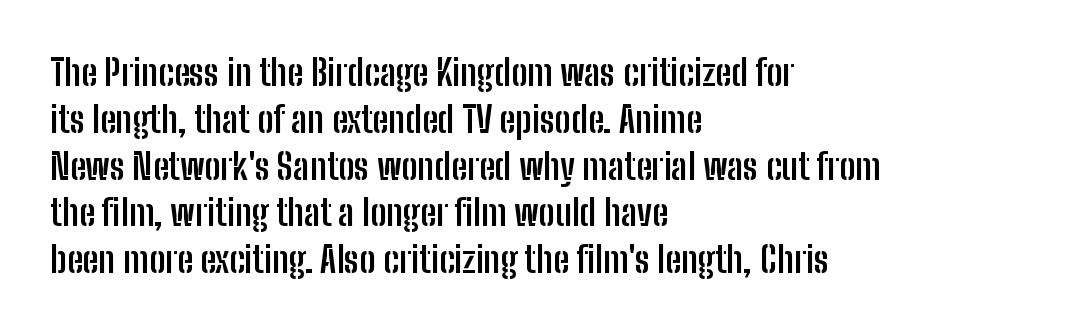
A normal amount of white space separates one row of letters from the next. The font is running at its bold setting. A classic flush-left, rag-right setting is used for this passage. Nothing sits at the stroke ends, so this counts as sans-serif.
